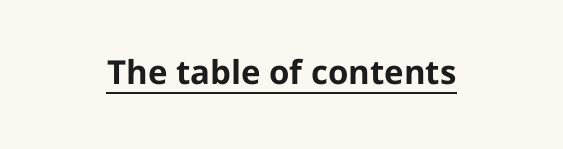
Examine the stroke ends and you'll find no serifs. Is the block centered? Yes — each line is placed symmetrically about the middle. No italicization has been applied; the sample stays upright. A continuous stroke trails under the words, as in a hyperlink. The face used here is proportionally spaced, like ordinary book or web type.
